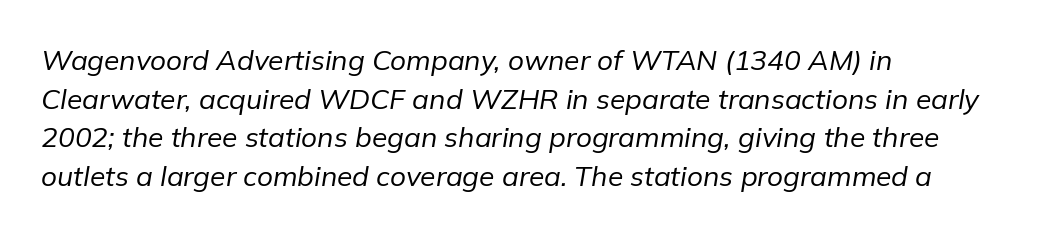
The face used here is rendered with its standard letterfit. The passage shown is not bold in any degree. The setting favours the left margin, as ordinary paragraphs usually do. The axis of the letterforms is tilted away from vertical. Descenders are the only things crossing below the line. These lines are rendered in a variable-pitch font.
